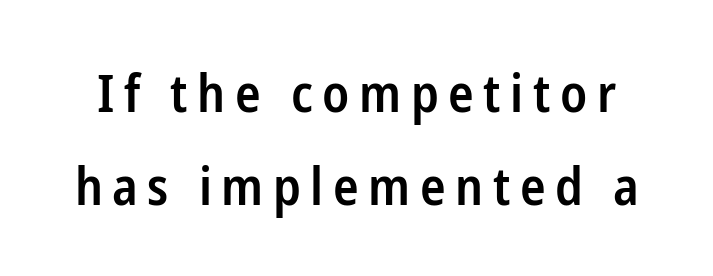
Q: Is the text bold? A: Semi-bold.
Q: Is the text italic (slanted)? A: No, it is upright.
Q: Is the typeface a serif or a sans-serif typeface? A: Sans-serif.
Q: Is the text underlined? A: No.
Q: Width (condensed, normal, or wide)? A: Condensed.
Q: Stroke contrast? A: Low.
Q: x-height? A: Medium.
Q: Monospaced? A: No.
